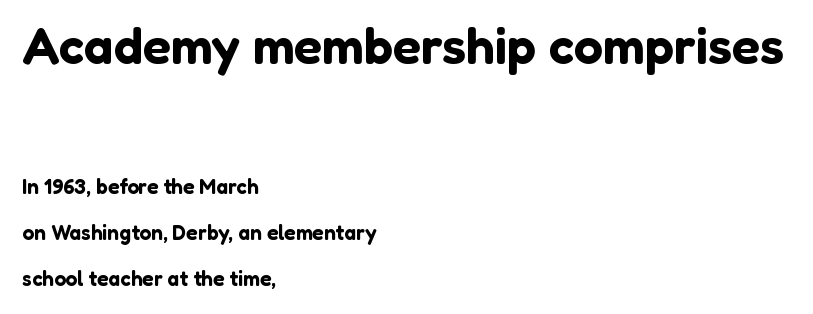
The image shows 52 px sans-serif type, upright; set left-aligned, loose line spacing (2.19x), normal letter spacing, not underlined; the first (top) block is 2.48x larger; low stroke contrast and a medium x-height.
